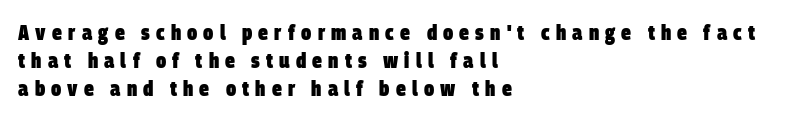
Leftover space on each line is placed entirely after the last word. The vertical gap from one line to the next is medium. Spacing between characters has been opened up far beyond the box default. The passage shown is emphatically bold. The zone under the glyphs is completely vacant.
